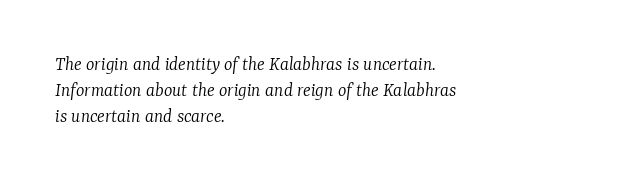
Q: Is the text bold? A: No.
Q: Is the text italic (slanted)? A: Yes, it leans right by about 7 degrees.
Q: Is the text underlined? A: No.
Q: How is the paragraph aligned? A: Left-aligned.
Q: Is the spacing between letters normal or unusually wide? A: Normal.
Q: Is the spacing between lines tight, normal or loose? A: Normal.
